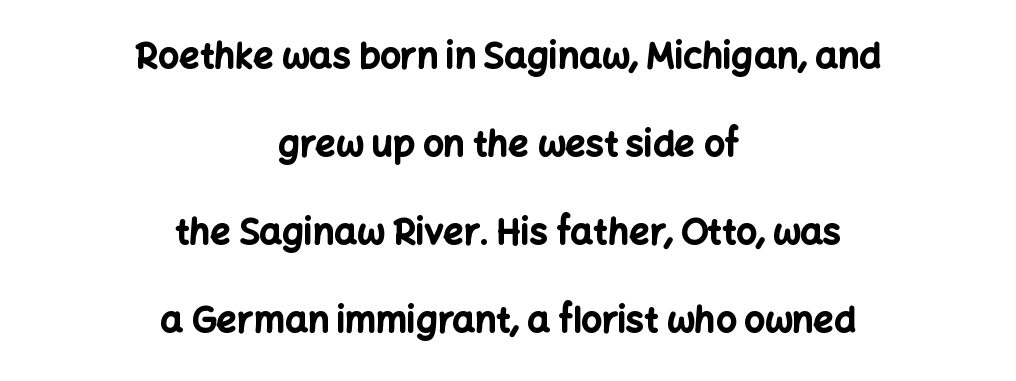
Q: Is the text bold? A: Yes.
Q: Is the text italic (slanted)? A: No, it is upright.
Q: Is the typeface a serif or a sans-serif typeface? A: Sans-serif.
Q: Is the text underlined? A: No.
Q: How is the paragraph aligned? A: Centered.
Q: Is the spacing between letters normal or unusually wide? A: Normal.
Q: Is the spacing between lines tight, normal or loose? A: Loose.
Q: Width (condensed, normal, or wide)? A: Normal.
Q: Stroke contrast? A: Low.
Q: x-height? A: Medium.
Q: Monospaced? A: No.
